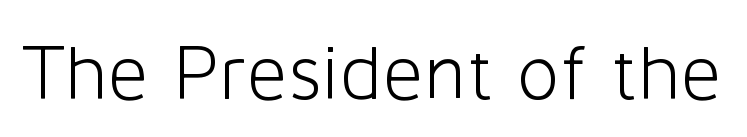
The space beneath each line is pristine and unruled. No heavy texture on the line: the type isn't bold. The font family rendered here belongs to the sans-serif group. The lettering holds an erect, upright posture throughout. Caption: standard tracking, unaltered. Note the varied advance widths — an 'i' is clearly narrower than an 'm'.
